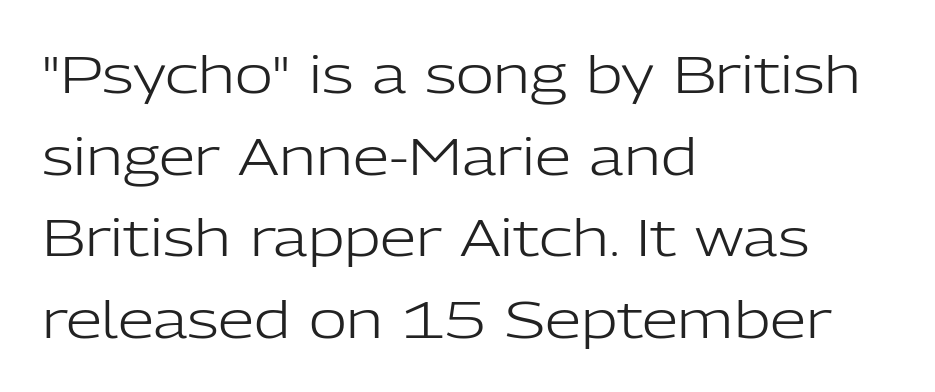
The image shows 52 px light sans-serif type, upright; set left-aligned, normal line spacing (1.57x), normal letter spacing, not underlined; low stroke contrast and a medium x-height.
